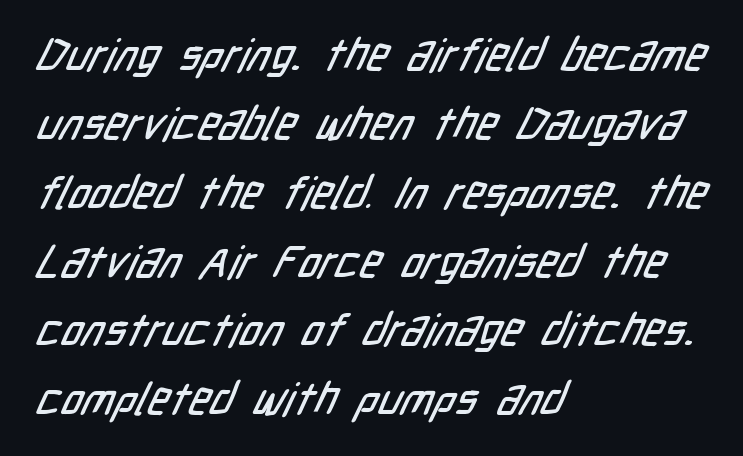
Q: Is the typeface a serif or a sans-serif typeface? A: Sans-serif.
Q: Is the text underlined? A: No.
Q: How is the paragraph aligned? A: Left-aligned.
Q: Is the spacing between letters normal or unusually wide? A: Normal.
Q: Is the spacing between lines tight, normal or loose? A: Normal.
Q: Width (condensed, normal, or wide)? A: Condensed.
Q: Stroke contrast? A: Low.
Q: x-height? A: Medium.
Q: Monospaced? A: No.
